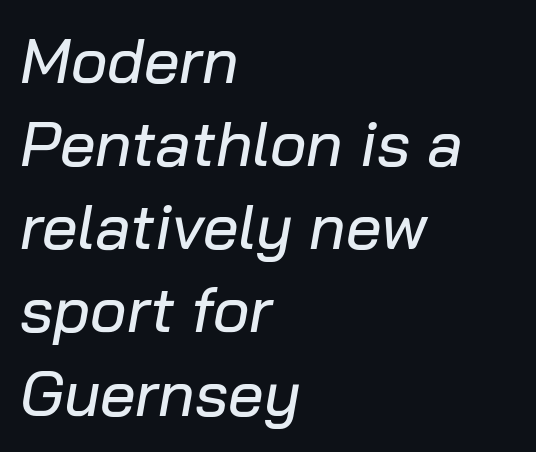
{"italic": "yes", "lean": "right", "slant_degrees": 10, "width": "normal", "stroke_contrast": "low", "x_height": "medium", "monospaced": "no", "underline": "no", "align": "left", "line_spacing": "normal", "line_spacing_ratio": 1.32, "letter_spacing": "normal", "letter_spacing_em": 0.0, "glyph_px": 63}
